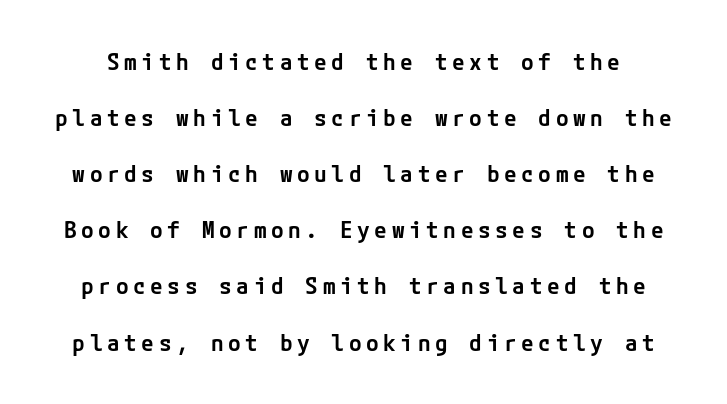
The image shows 23 px text type, upright; set loose line spacing (2.44x), unusually wide letter spacing (+0.2 em), not underlined.
